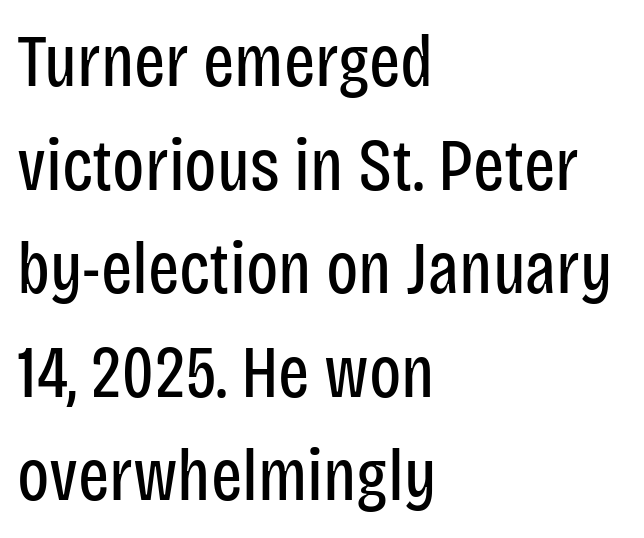
The image shows 74 px regular-weight, condensed sans-serif type, upright; set left-aligned, normal line spacing (1.4x), normal letter spacing, not underlined; low stroke contrast and a large x-height.
